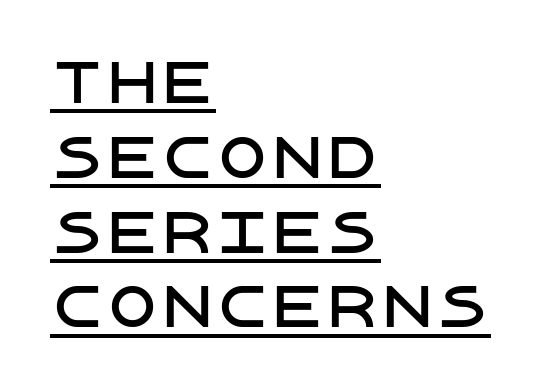
The image shows 55 px sans-serif type, upright; set left-aligned, normal line spacing (1.36x), normal letter spacing, underlined; low stroke contrast and a large x-height.
